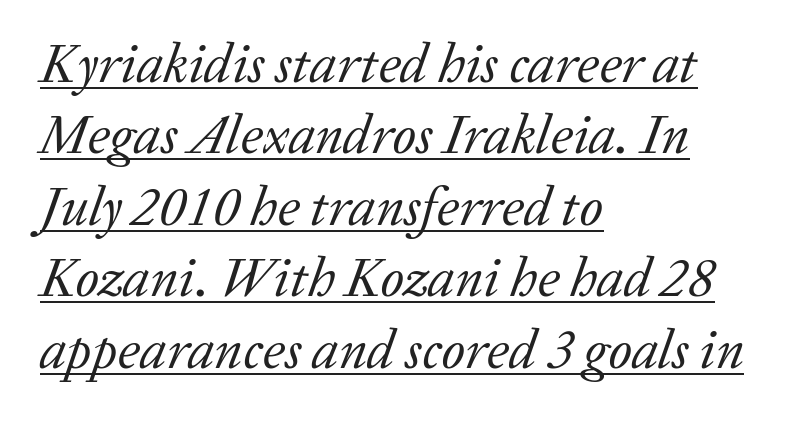
The image shows 55 px regular-weight serif type, italic (leaning right); set left-aligned, normal line spacing (1.3x), normal letter spacing, underlined; low stroke contrast and a medium x-height.
